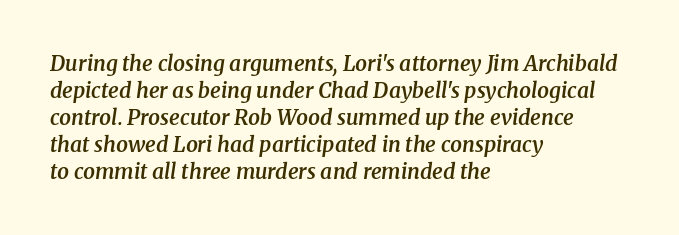
Q: Is the text bold? A: Semi-bold.
Q: Is the text italic (slanted)? A: Yes, it leans right by about 8 degrees.
Q: Is the text underlined? A: No.
Q: How is the paragraph aligned? A: Left-aligned.
Q: Is the spacing between letters normal or unusually wide? A: Normal.
Q: Is the spacing between lines tight, normal or loose? A: Normal.
